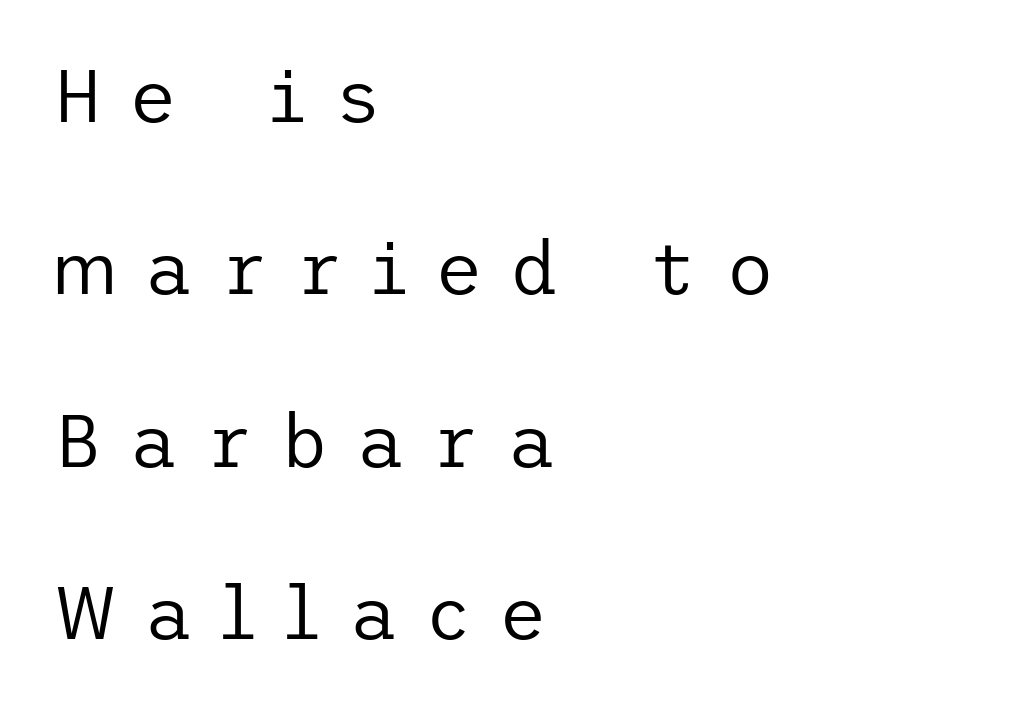
{"serif": "no", "italic": "no", "bold": "no", "weight": "regular", "width": "normal", "stroke_contrast": "low", "x_height": "medium", "underline": "no", "align": "left", "line_spacing": "loose", "line_spacing_ratio": 2.33, "letter_spacing": "wide", "letter_spacing_em": 0.37, "glyph_px": 74}
